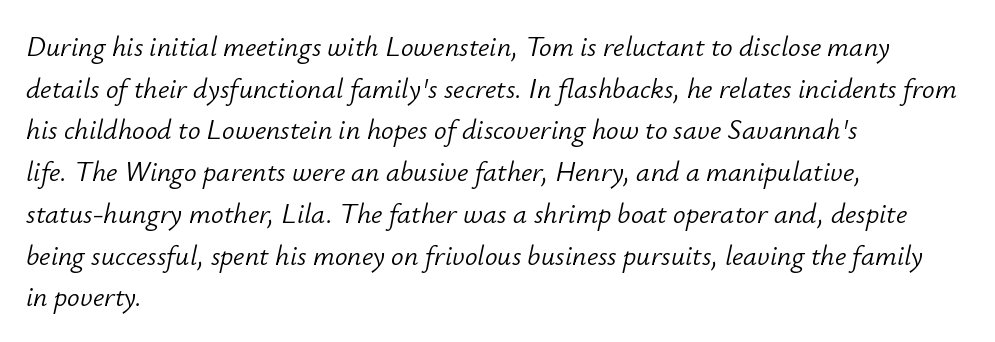
Q: Is the text bold? A: No.
Q: Is the text italic (slanted)? A: Yes, it leans right by about 12 degrees.
Q: Is the text underlined? A: No.
Q: How is the paragraph aligned? A: Left-aligned.
Q: Is the spacing between letters normal or unusually wide? A: Normal.
Q: Is the spacing between lines tight, normal or loose? A: Normal.
Q: Width (condensed, normal, or wide)? A: Normal.
Q: Stroke contrast? A: Low.
Q: x-height? A: Small.
Q: Monospaced? A: No.
